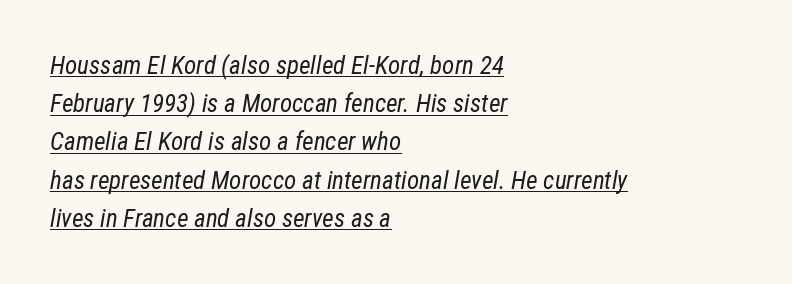
Q: Is the text bold? A: No.
Q: Is the text italic (slanted)? A: Yes, it leans right by about 12 degrees.
Q: Is the text underlined? A: Yes.
Q: How is the paragraph aligned? A: Left-aligned.
Q: Is the spacing between letters normal or unusually wide? A: Normal.
Q: Is the spacing between lines tight, normal or loose? A: Normal.
